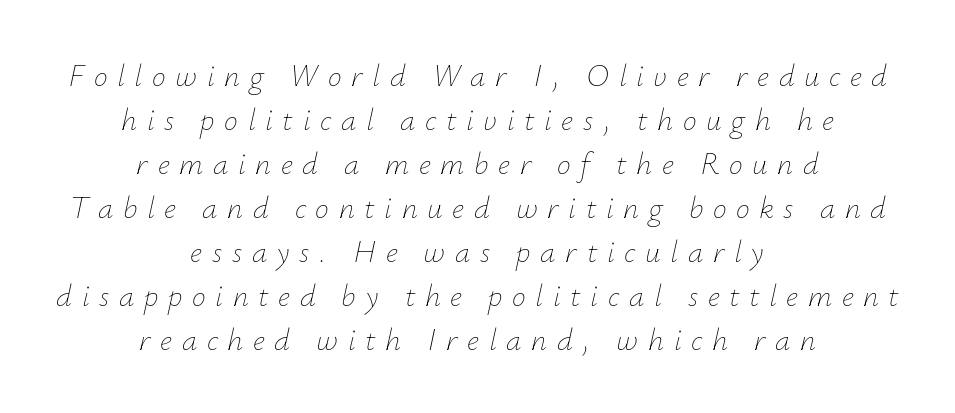
Q: Is the text bold? A: No.
Q: Is the text italic (slanted)? A: Yes, it leans right by about 12 degrees.
Q: Is the text underlined? A: No.
Q: How is the paragraph aligned? A: Centered.
Q: Is the spacing between letters normal or unusually wide? A: Unusually wide.
Q: Is the spacing between lines tight, normal or loose? A: Normal.
Q: Width (condensed, normal, or wide)? A: Normal.
Q: Stroke contrast? A: Low.
Q: x-height? A: Small.
Q: Monospaced? A: No.
